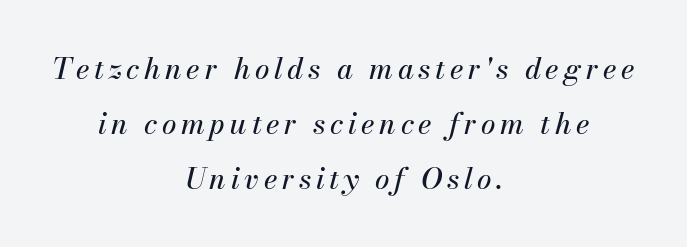
The image shows 29 px text type, italic (leaning right); set centered, line spacing 1.89x, not underlined; medium stroke contrast and a small x-height.
